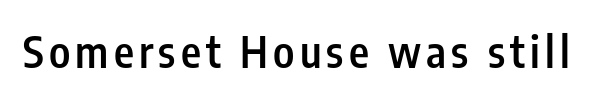
{"serif": "no", "italic": "no", "bold": "semi", "weight": "semibold", "width": "condensed", "stroke_contrast": "low", "x_height": "medium", "monospaced": "no", "underline": "no", "glyph_px": 43}
